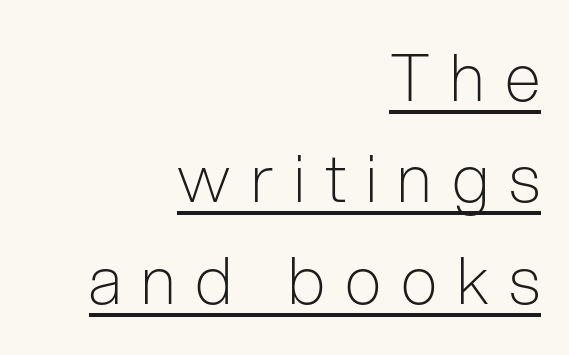
{"serif": "no", "italic": "no", "bold": "no", "weight": "light", "width": "condensed", "stroke_contrast": "low", "x_height": "medium", "monospaced": "no", "underline": "yes", "align": "right", "line_spacing": "normal", "line_spacing_ratio": 1.56, "letter_spacing": "wide", "letter_spacing_em": 0.31, "glyph_px": 65}
